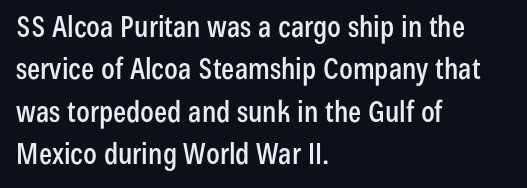
Q: Is the text italic (slanted)? A: No, it is upright.
Q: Is the typeface a serif or a sans-serif typeface? A: Sans-serif.
Q: Is the text underlined? A: No.
Q: How is the paragraph aligned? A: Left-aligned.
Q: Is the spacing between letters normal or unusually wide? A: Normal.
Q: Is the spacing between lines tight, normal or loose? A: Normal.
Q: Width (condensed, normal, or wide)? A: Condensed.
Q: Stroke contrast? A: Low.
Q: x-height? A: Medium.
Q: Monospaced? A: No.
